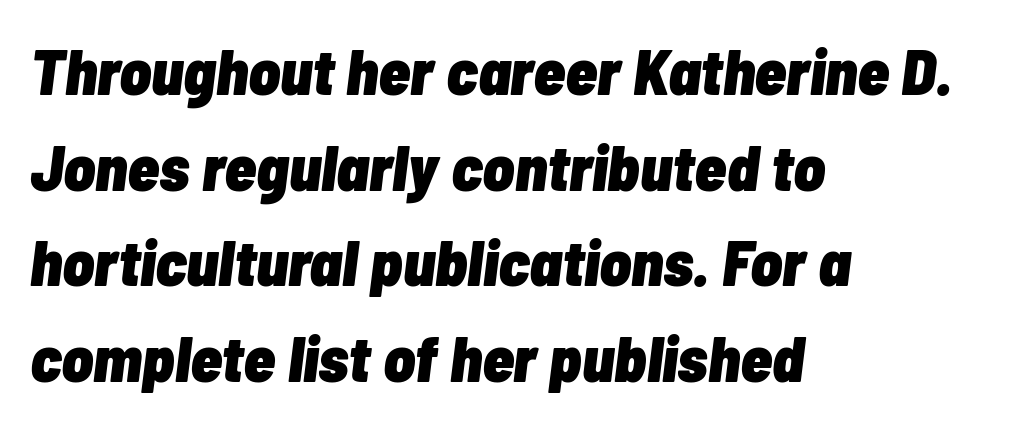
Q: Is the text bold? A: Yes.
Q: Is the text italic (slanted)? A: Yes, it leans right by about 7 degrees.
Q: Is the text underlined? A: No.
Q: How is the paragraph aligned? A: Left-aligned.
Q: Is the spacing between letters normal or unusually wide? A: Normal.
Q: Is the spacing between lines tight, normal or loose? A: Normal.
Q: Width (condensed, normal, or wide)? A: Condensed.
Q: Stroke contrast? A: Low.
Q: x-height? A: Medium.
Q: Monospaced? A: No.
